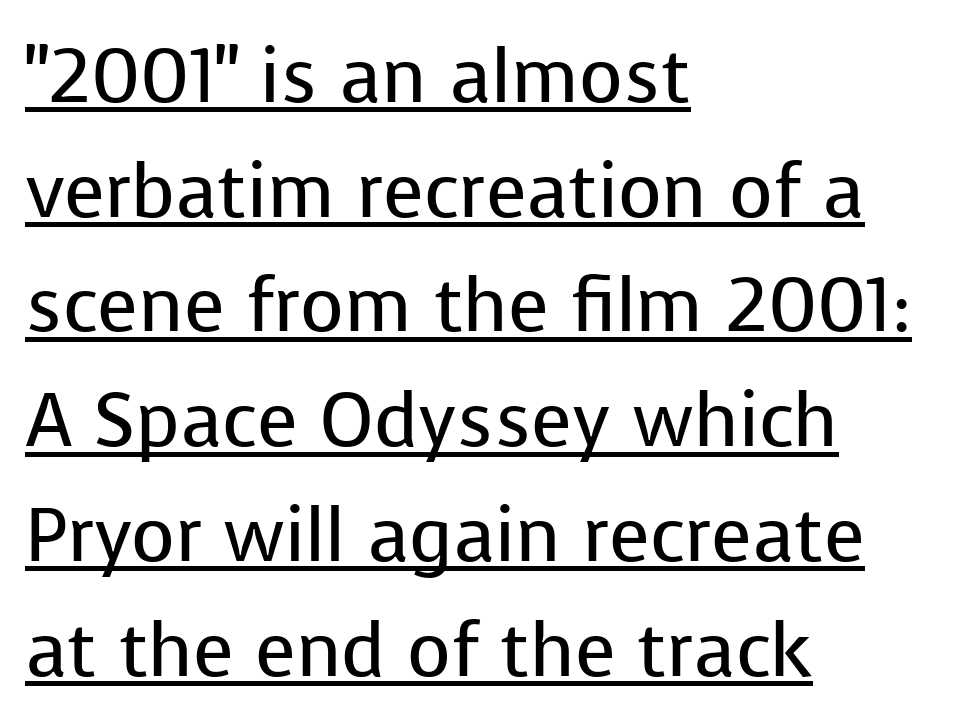
The image shows 75 px regular-weight sans-serif type, upright; set left-aligned, normal line spacing (1.53x), normal letter spacing, underlined; low stroke contrast and a medium x-height.
